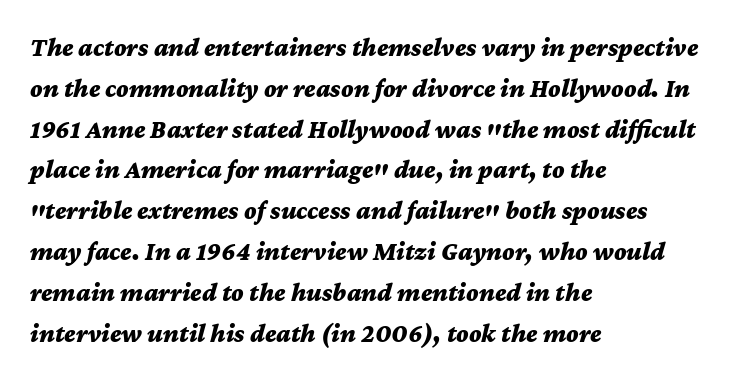
Every letter is thick-stroked: bold, no question. Visually the block forms a straight wall on the left and a jagged coastline on the right. A typesetter would call this zero additional tracking. Underlining? Definitely not there. Notice how descenders clear the ascenders below comfortably — that's standard leading. Posture: slanted.
